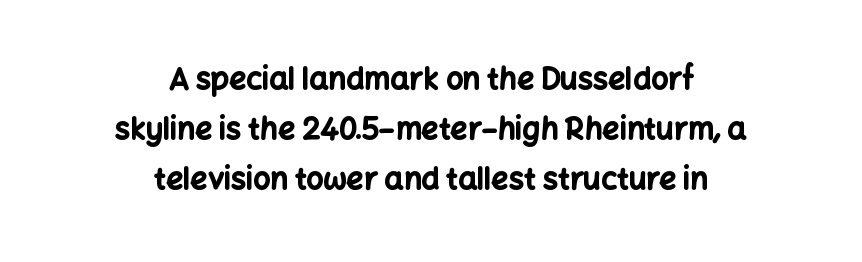
Q: Is the text bold? A: Yes.
Q: Is the text italic (slanted)? A: No, it is upright.
Q: Is the typeface a serif or a sans-serif typeface? A: Sans-serif.
Q: Is the text underlined? A: No.
Q: How is the paragraph aligned? A: Centered.
Q: Is the spacing between letters normal or unusually wide? A: Normal.
Q: Is the spacing between lines tight, normal or loose? A: Normal.
Q: Width (condensed, normal, or wide)? A: Normal.
Q: Stroke contrast? A: Low.
Q: x-height? A: Medium.
Q: Monospaced? A: No.
